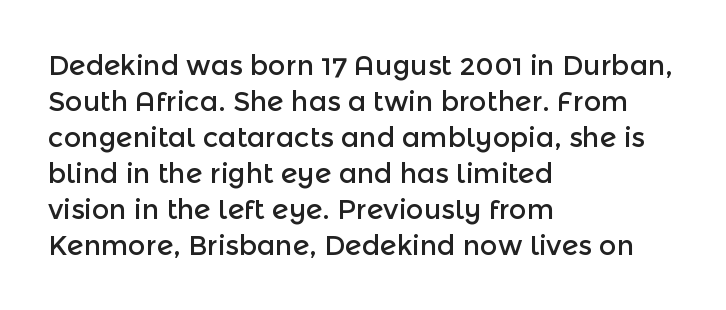
{"italic": "no", "underline": "no", "align": "left", "line_spacing": "normal", "line_spacing_ratio": 1.33, "letter_spacing": "normal", "letter_spacing_em": 0.0, "glyph_px": 27}
